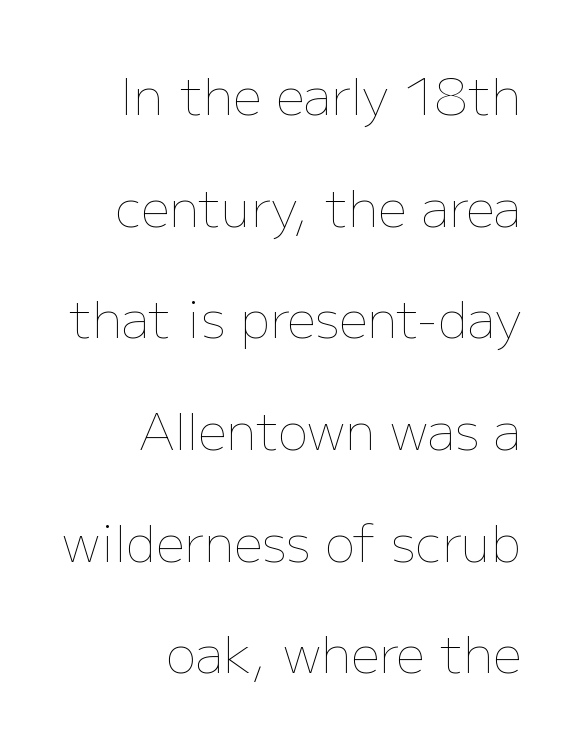
{"italic": "no", "bold": "no", "weight": "thin", "width": "normal", "stroke_contrast": "low", "x_height": "medium", "monospaced": "no", "underline": "no", "align": "right", "line_spacing": "loose", "line_spacing_ratio": 2.19, "letter_spacing": "normal", "letter_spacing_em": 0.0, "glyph_px": 51}
